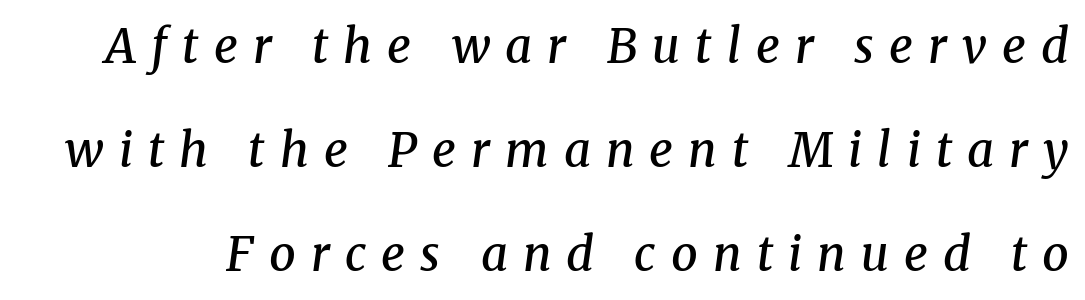
The image shows 47 px semibold serif type, italic (leaning right); set loose line spacing (2.21x), unusually wide letter spacing (+0.32 em), not underlined; medium stroke contrast and a medium x-height.
